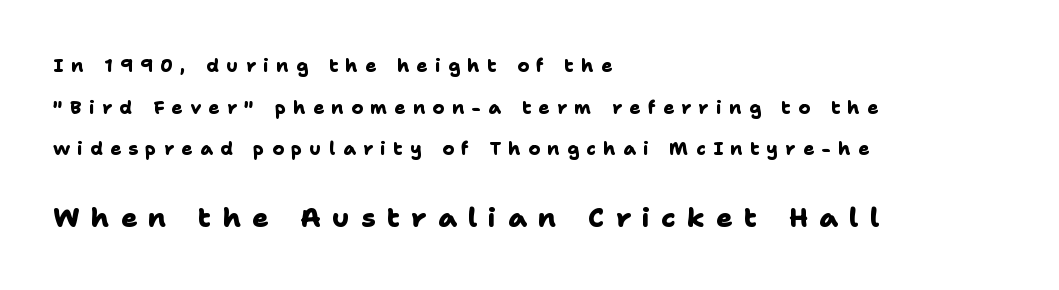
{"bold": "yes", "underline": "no", "align": "left", "line_spacing": "loose", "line_spacing_ratio": 2.31, "letter_spacing": "wide", "letter_spacing_em": 0.41, "larger_block": "second", "size_ratio": 1.5, "glyph_px": 27}
